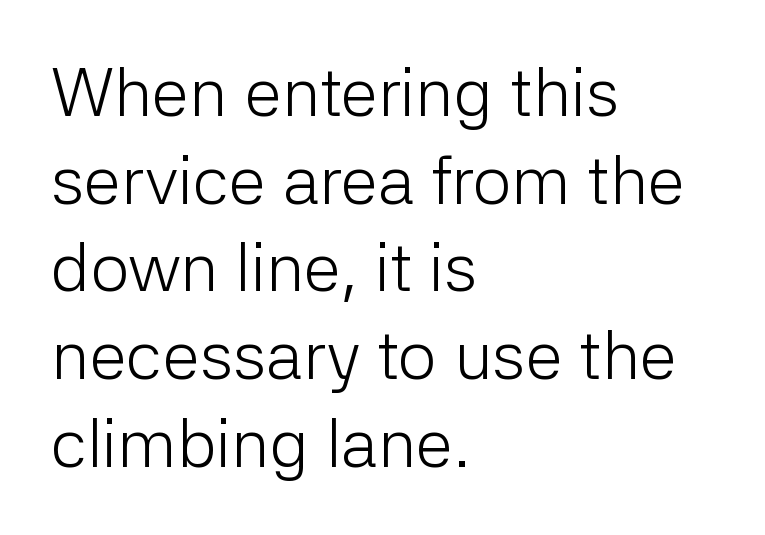
Q: Is the text bold? A: No.
Q: Is the text italic (slanted)? A: No, it is upright.
Q: Is the typeface a serif or a sans-serif typeface? A: Sans-serif.
Q: Is the text underlined? A: No.
Q: How is the paragraph aligned? A: Left-aligned.
Q: Is the spacing between letters normal or unusually wide? A: Normal.
Q: Is the spacing between lines tight, normal or loose? A: Normal.
Q: Width (condensed, normal, or wide)? A: Normal.
Q: Stroke contrast? A: Low.
Q: x-height? A: Medium.
Q: Monospaced? A: No.
